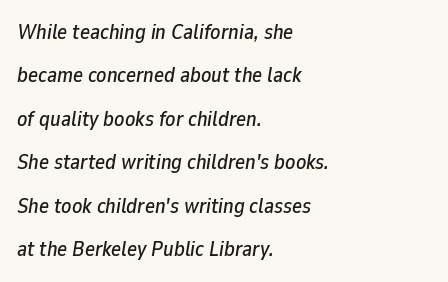
{"italic": "yes", "lean": "right", "slant_degrees": 9, "underline": "no", "align": "left", "line_spacing": "loose", "line_spacing_ratio": 2.07, "letter_spacing": "normal", "letter_spacing_em": 0.0, "glyph_px": 21}
